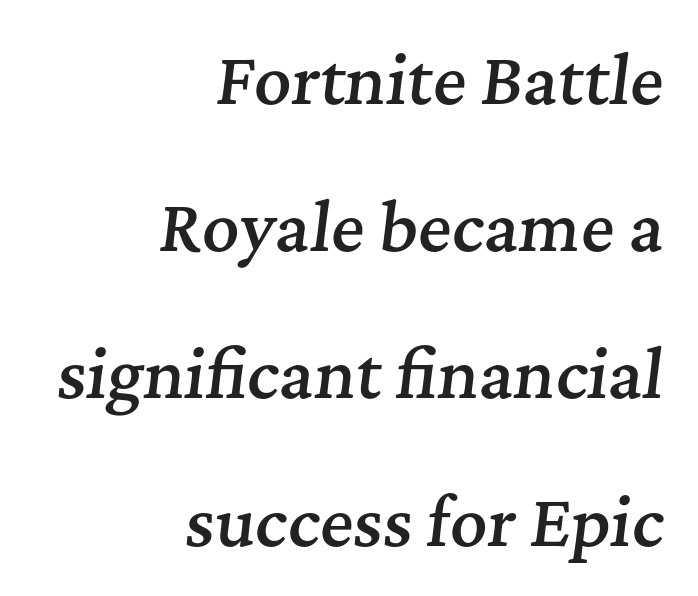
Q: Is the text bold? A: Semi-bold.
Q: Is the text italic (slanted)? A: Yes, it leans right by about 7 degrees.
Q: Is the typeface a serif or a sans-serif typeface? A: Serif.
Q: Is the text underlined? A: No.
Q: How is the paragraph aligned? A: Right-aligned.
Q: Is the spacing between letters normal or unusually wide? A: Normal.
Q: Is the spacing between lines tight, normal or loose? A: Loose.
Q: Width (condensed, normal, or wide)? A: Normal.
Q: Stroke contrast? A: Medium.
Q: x-height? A: Medium.
Q: Monospaced? A: No.
